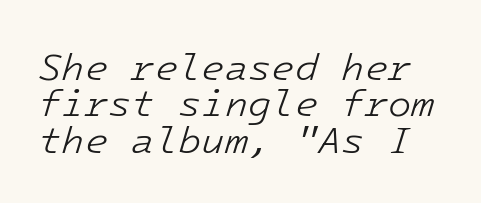
Students, observe: this is what under-led, compact text looks like. The foot of each line stays bare and open. A light-to-regular cut is what we see here. This sample uses an oblique cut, with every glyph tilted off the vertical.
